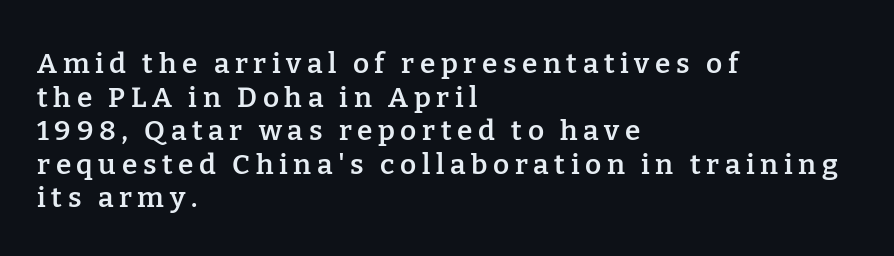
Q: Is the text bold? A: Semi-bold.
Q: Is the text italic (slanted)? A: No, it is upright.
Q: Is the typeface a serif or a sans-serif typeface? A: Serif.
Q: Is the text underlined? A: No.
Q: How is the paragraph aligned? A: Left-aligned.
Q: Is the spacing between letters normal or unusually wide? A: Unusually wide.
Q: Width (condensed, normal, or wide)? A: Normal.
Q: Stroke contrast? A: Low.
Q: x-height? A: Medium.
Q: Monospaced? A: No.
